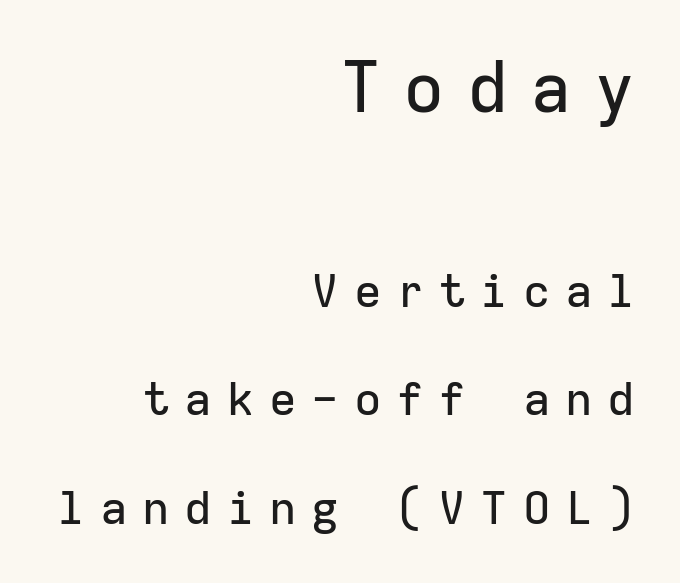
The tracking jumps out immediately: characters are airy and widely separated. The gap between lines stays unmarked. Horizontal bands of white between lines are thick stripes. Every stem runs plumb, perpendicular to the baseline.
